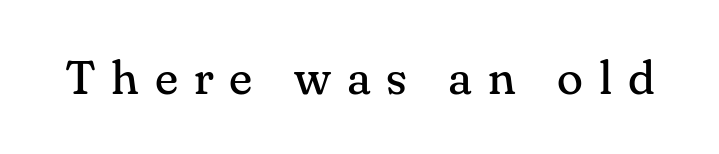
{"serif": "yes", "italic": "no", "bold": "no", "weight": "regular", "width": "normal", "stroke_contrast": "medium", "x_height": "small", "monospaced": "no", "underline": "no", "letter_spacing": "wide", "letter_spacing_em": 0.33, "glyph_px": 48}
